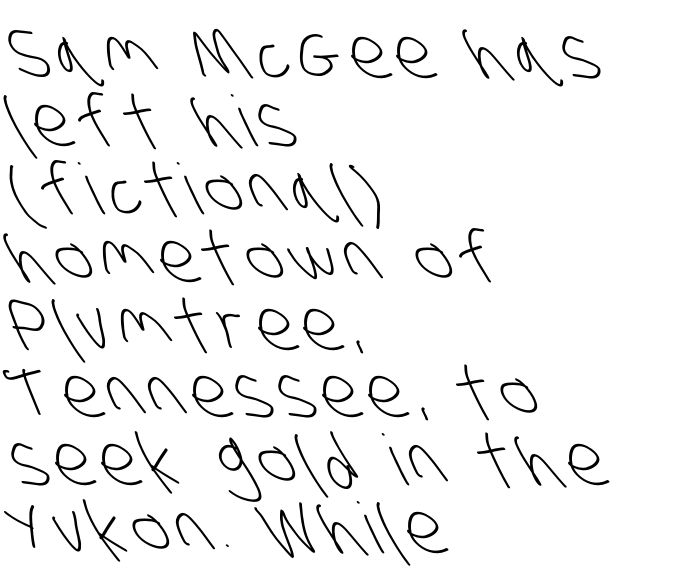
Q: Is the text bold? A: No.
Q: Is the typeface a serif or a sans-serif typeface? A: Sans-serif.
Q: Is the text underlined? A: No.
Q: How is the paragraph aligned? A: Left-aligned.
Q: Is the spacing between lines tight, normal or loose? A: Tight.
Q: Width (condensed, normal, or wide)? A: Condensed.
Q: Stroke contrast? A: Low.
Q: x-height? A: Large.
Q: Monospaced? A: No.
